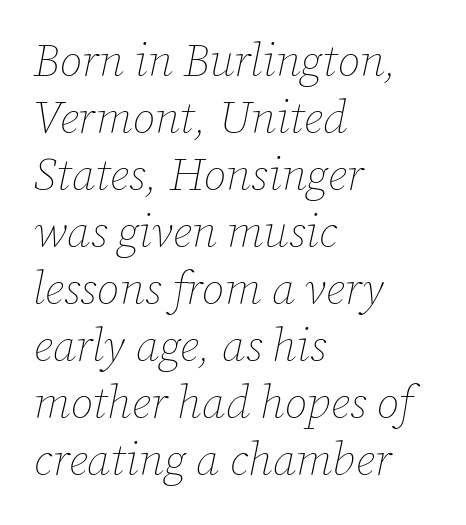
{"italic": "yes", "lean": "right", "slant_degrees": 12, "bold": "no", "weight": "thin", "width": "normal", "stroke_contrast": "low", "x_height": "medium", "monospaced": "no", "underline": "no", "align": "left", "line_spacing_ratio": 1.24, "letter_spacing": "normal", "letter_spacing_em": 0.0, "glyph_px": 46}
